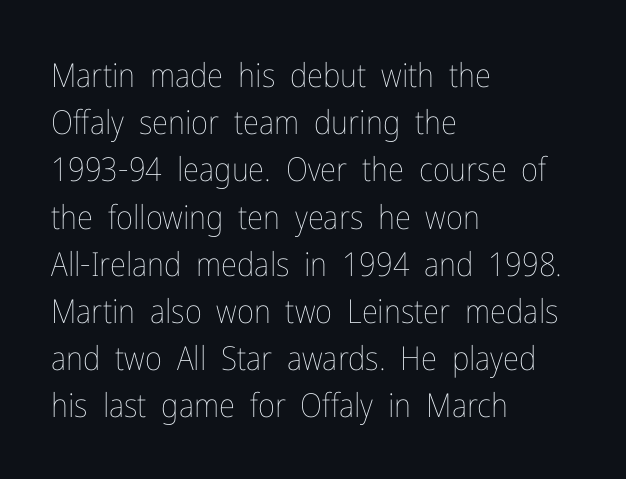
{"italic": "no", "bold": "no", "weight": "thin", "width": "condensed", "stroke_contrast": "low", "x_height": "medium", "monospaced": "no", "underline": "no", "align": "left", "line_spacing": "normal", "line_spacing_ratio": 1.43, "letter_spacing": "normal", "letter_spacing_em": 0.0, "glyph_px": 33}
